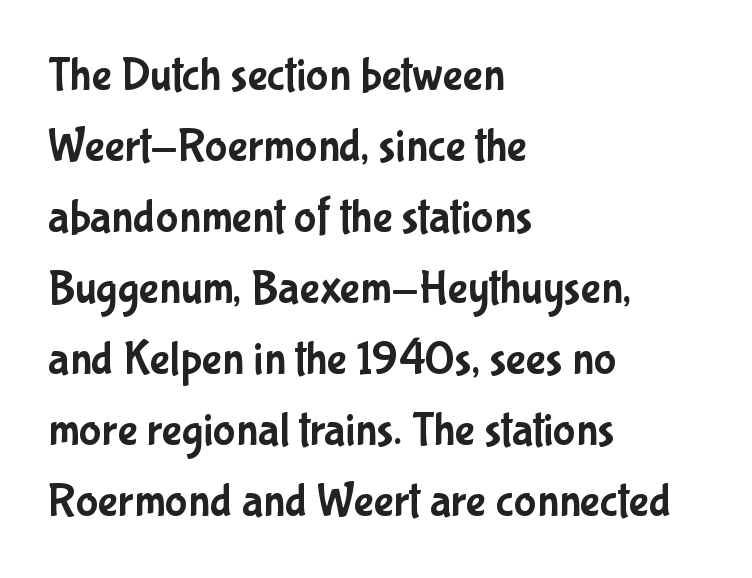
The image shows 47 px condensed sans-serif type, upright; set left-aligned, normal line spacing (1.51x), normal letter spacing, not underlined; low stroke contrast and a medium x-height.
